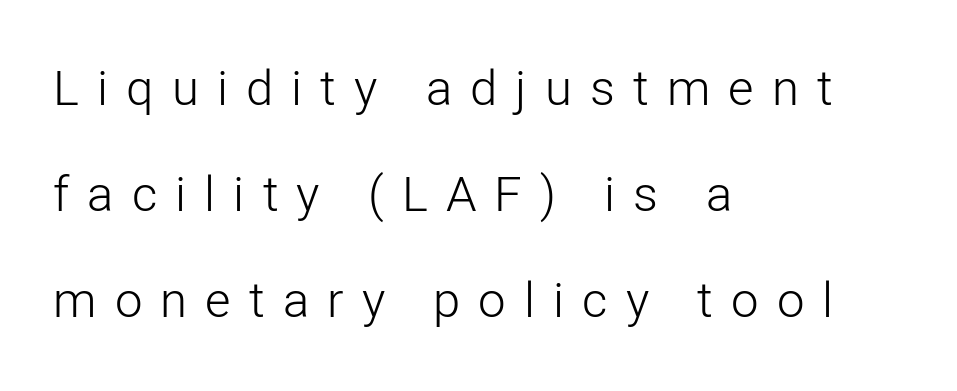
{"serif": "no", "italic": "no", "bold": "no", "weight": "light", "width": "normal", "stroke_contrast": "low", "x_height": "medium", "monospaced": "no", "underline": "no", "align": "left", "line_spacing": "loose", "line_spacing_ratio": 2.16, "letter_spacing": "wide", "letter_spacing_em": 0.37, "glyph_px": 49}
